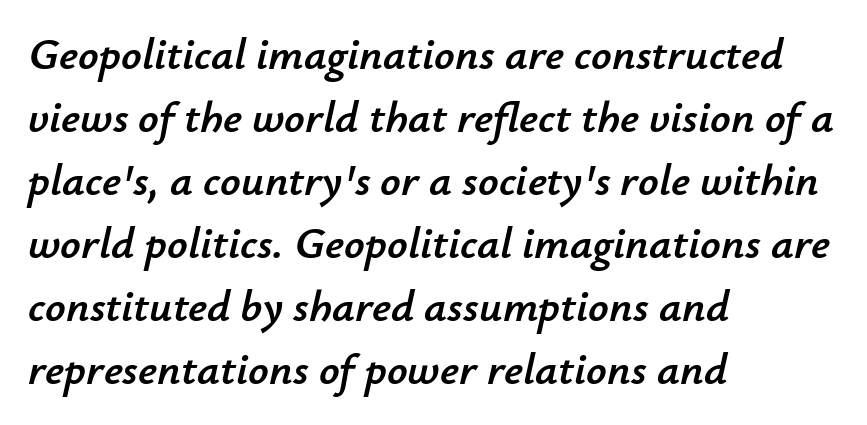
{"italic": "yes", "lean": "right", "slant_degrees": 12, "width": "normal", "stroke_contrast": "low", "x_height": "small", "monospaced": "no", "underline": "no", "align": "left", "line_spacing": "normal", "line_spacing_ratio": 1.4, "letter_spacing": "normal", "letter_spacing_em": 0.0, "glyph_px": 45}
